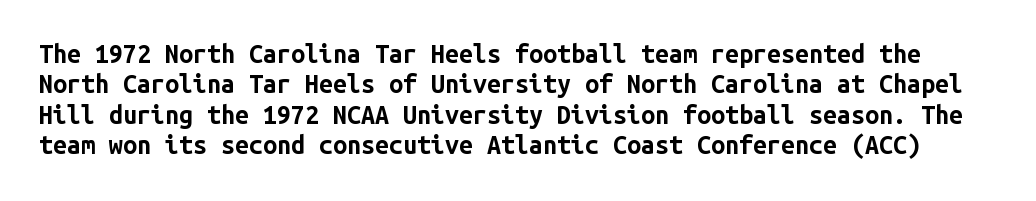
{"italic": "no", "bold": "yes", "underline": "no", "line_spacing_ratio": 1.22, "letter_spacing": "normal", "letter_spacing_em": 0.0, "glyph_px": 25}
